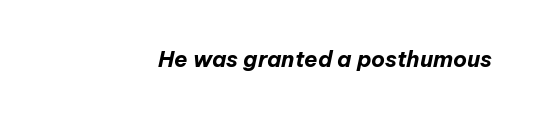
{"italic": "yes", "lean": "right", "slant_degrees": 12, "bold": "yes", "underline": "no", "align": "right", "letter_spacing": "normal", "letter_spacing_em": 0.0, "glyph_px": 22}
